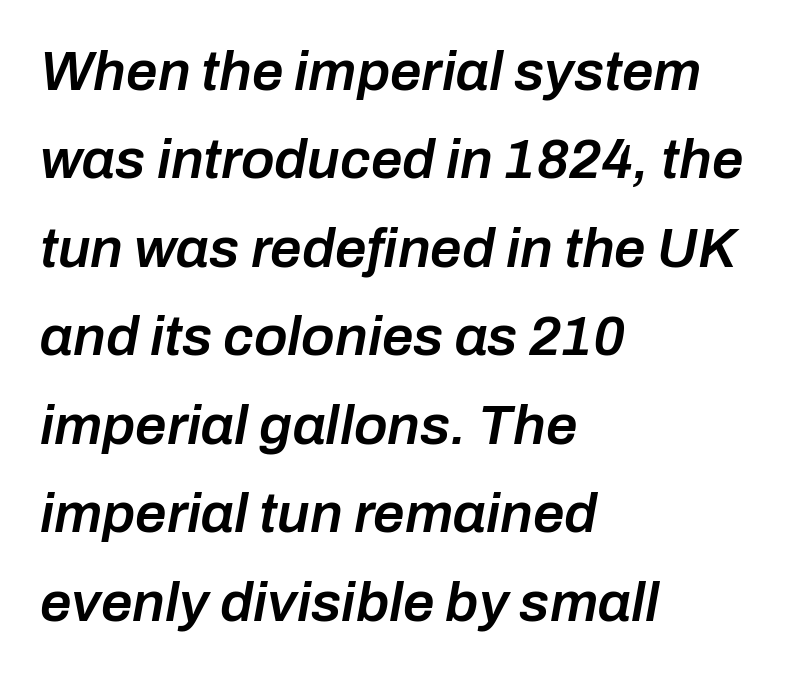
{"italic": "yes", "lean": "right", "slant_degrees": 10, "bold": "semi", "weight": "semibold", "width": "normal", "stroke_contrast": "low", "x_height": "medium", "monospaced": "no", "underline": "no", "align": "left", "line_spacing": "normal", "line_spacing_ratio": 1.58, "letter_spacing": "normal", "letter_spacing_em": 0.0, "glyph_px": 56}
